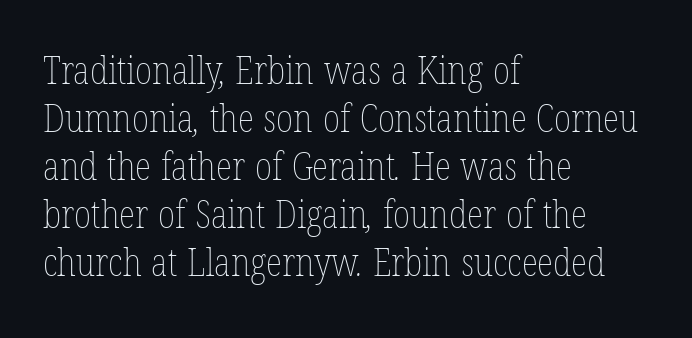
Q: Is the text bold? A: No.
Q: Is the text underlined? A: No.
Q: How is the paragraph aligned? A: Left-aligned.
Q: Is the spacing between letters normal or unusually wide? A: Normal.
Q: Is the spacing between lines tight, normal or loose? A: Normal.
Q: Width (condensed, normal, or wide)? A: Condensed.
Q: Stroke contrast? A: Low.
Q: x-height? A: Medium.
Q: Monospaced? A: No.
